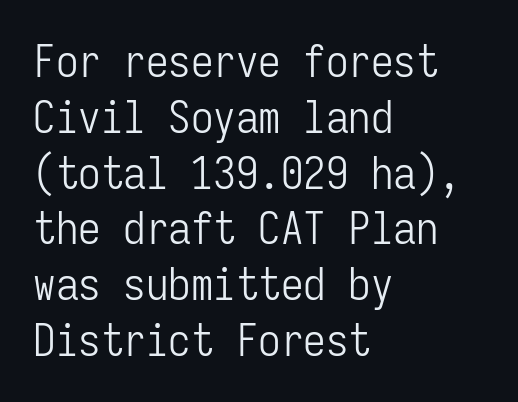
Q: Is the text bold? A: No.
Q: Is the text italic (slanted)? A: No, it is upright.
Q: Is the typeface a serif or a sans-serif typeface? A: Sans-serif.
Q: Is the text underlined? A: No.
Q: How is the paragraph aligned? A: Left-aligned.
Q: Is the spacing between letters normal or unusually wide? A: Normal.
Q: Width (condensed, normal, or wide)? A: Condensed.
Q: Stroke contrast? A: Low.
Q: x-height? A: Medium.
Q: Monospaced? A: Yes.
